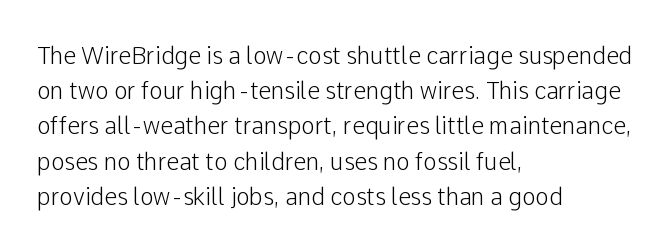
{"italic": "no", "underline": "no", "align": "left", "line_spacing": "normal", "line_spacing_ratio": 1.53, "letter_spacing": "normal", "letter_spacing_em": 0.0, "glyph_px": 23}
